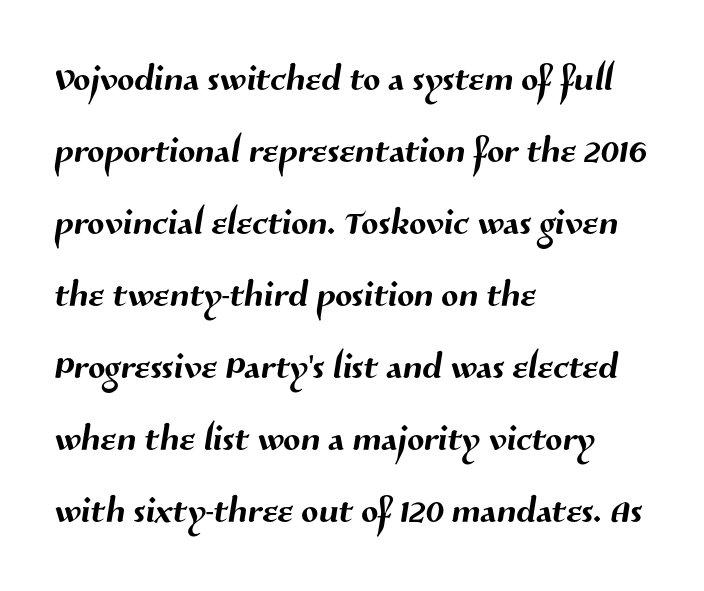
Q: Is the typeface a serif or a sans-serif typeface? A: Sans-serif.
Q: Is the text underlined? A: No.
Q: How is the paragraph aligned? A: Left-aligned.
Q: Is the spacing between letters normal or unusually wide? A: Normal.
Q: Is the spacing between lines tight, normal or loose? A: Normal.
Q: Width (condensed, normal, or wide)? A: Normal.
Q: Stroke contrast? A: Medium.
Q: x-height? A: Medium.
Q: Monospaced? A: No.
